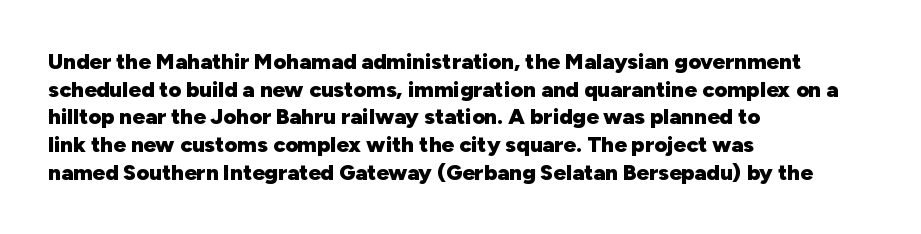
The image shows 22 px bold type, upright; set left-aligned, normal line spacing (1.26x), normal letter spacing, not underlined.
